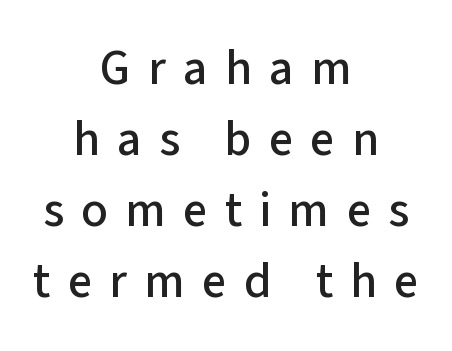
The image shows 49 px sans-serif type, upright; set centered, normal line spacing (1.45x), unusually wide letter spacing (+0.35 em), not underlined; low stroke contrast and a medium x-height.
